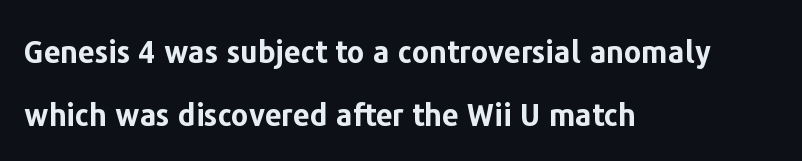
The image shows 30 px bold sans-serif type, upright; set left-aligned, loose line spacing (2.1x), normal letter spacing, not underlined; low stroke contrast and a medium x-height.
